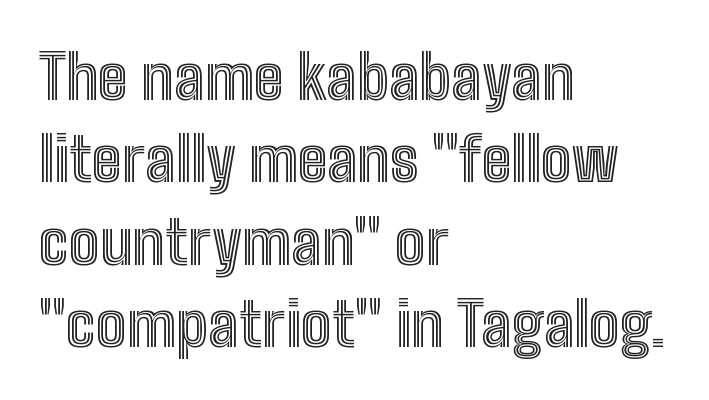
The image shows 61 px condensed type, upright; set left-aligned, normal line spacing (1.35x), normal letter spacing, not underlined; a medium x-height.
